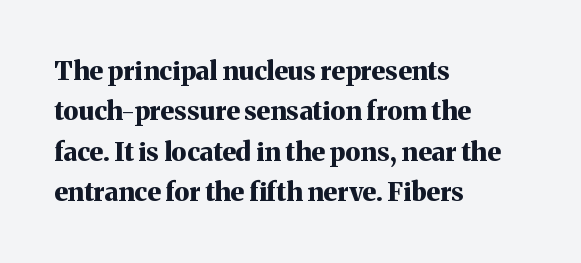
A classic flush-left, rag-right setting is used for this passage. Rows of type keep a routine distance in the vertical direction. Descenders are the only things crossing below the line. The strokes are fattened all the way to bold. Tracking value appears to be zero — textbook default spacing.
